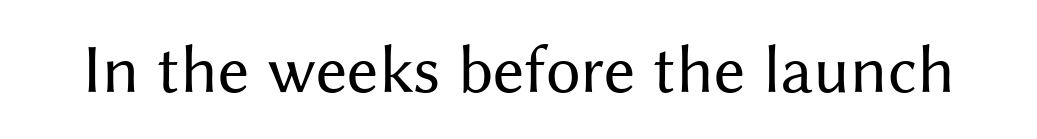
The foot of each line stays bare and open. The rendering uses natural spacing where letterforms have individual widths. This reads as an unemphasized weight, regular at the heaviest. These lines keep a tight, regular rhythm from letter to letter.
